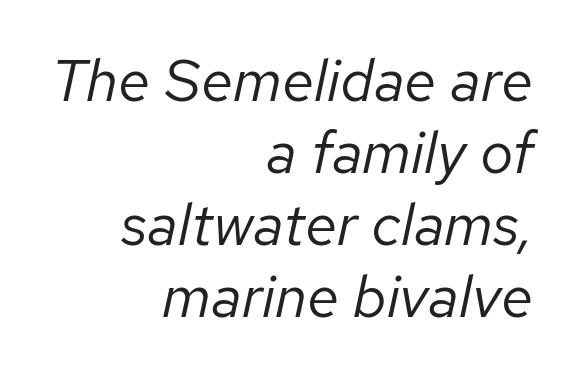
The image shows 59 px regular-weight type, italic (leaning right); set right-aligned, line spacing 1.22x, normal letter spacing, not underlined; low stroke contrast and a medium x-height.
